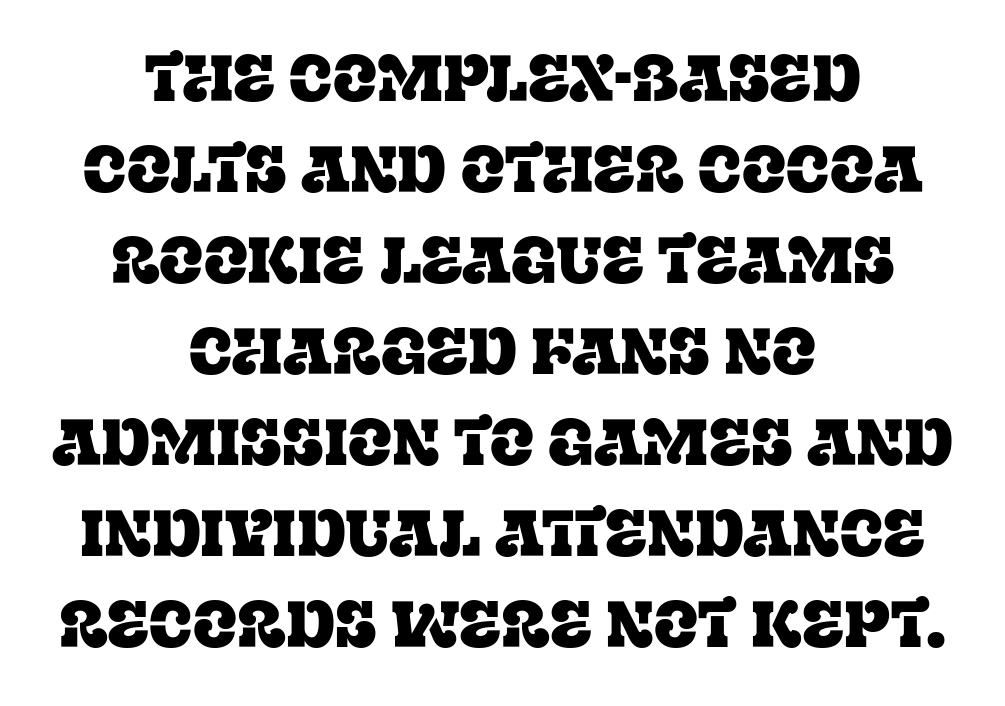
{"serif": "yes", "italic": "no", "width": "normal", "stroke_contrast": "low", "x_height": "large", "monospaced": "no", "underline": "no", "align": "center", "line_spacing": "normal", "line_spacing_ratio": 1.4, "letter_spacing": "normal", "letter_spacing_em": 0.0, "glyph_px": 65}
